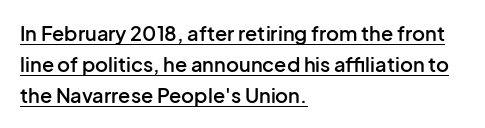
The image shows 20 px text type, upright; set left-aligned, normal line spacing (1.55x), normal letter spacing, underlined.
